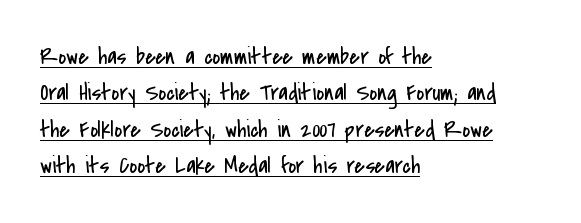
Q: Is the text bold? A: No.
Q: Is the text italic (slanted)? A: No, it is upright.
Q: Is the text underlined? A: Yes.
Q: How is the paragraph aligned? A: Left-aligned.
Q: Is the spacing between letters normal or unusually wide? A: Normal.
Q: Is the spacing between lines tight, normal or loose? A: Normal.
